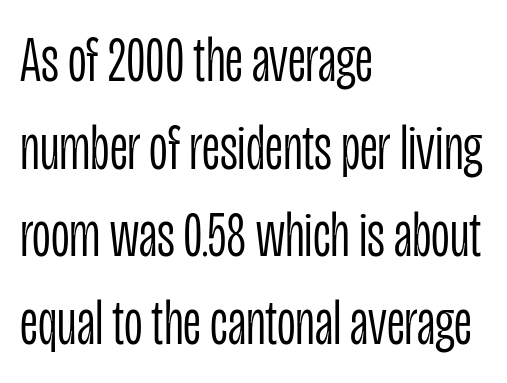
Unlike italic type, these characters show no tilt at all. A light-to-regular cut is what we see here. A student would call this left alignment; a typographer would say flush left, rag right. This sample keeps an unexceptional amount of space between lines. Character widths vary here, with narrow letters taking less room than wide ones.
